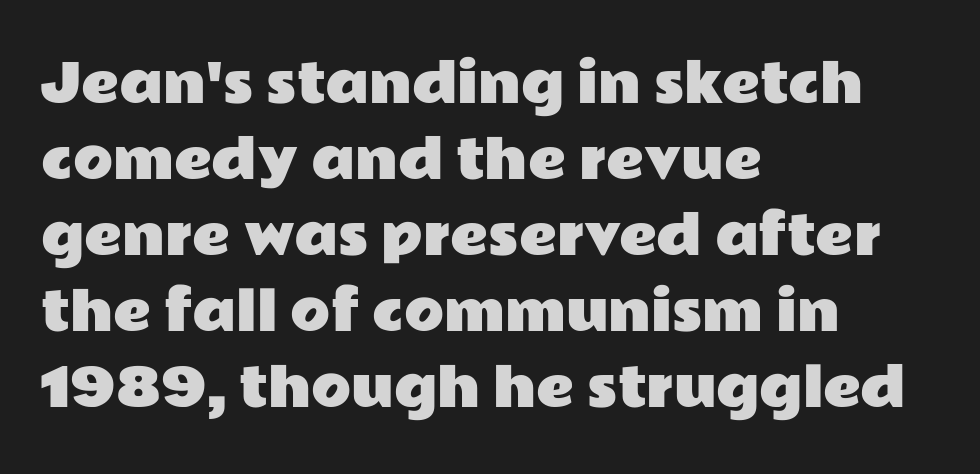
{"serif": "no", "italic": "no", "width": "wide", "stroke_contrast": "low", "x_height": "medium", "monospaced": "no", "underline": "no", "align": "left", "line_spacing": "normal", "line_spacing_ratio": 1.46, "letter_spacing": "normal", "letter_spacing_em": 0.0, "glyph_px": 52}
